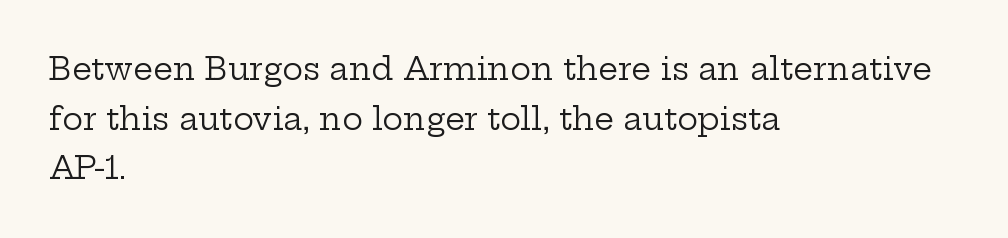
Inter-character spacing is left at the font's built-in metrics. The strokes are not fattened; the text isn't bold. The leading is moderate, giving the passage an even texture. It's the straight-up-and-down kind of type. Horizontally, the lines are justified to the leading edge only.
